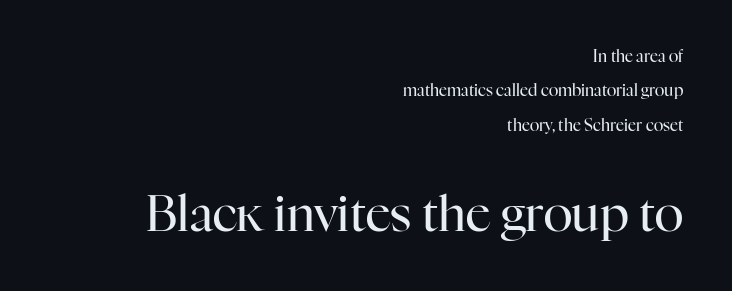
{"serif": "yes", "italic": "no", "bold": "no", "weight": "regular", "width": "normal", "stroke_contrast": "high", "x_height": "medium", "monospaced": "no", "underline": "no", "align": "right", "line_spacing": "loose", "line_spacing_ratio": 2.15, "letter_spacing": "normal", "letter_spacing_em": 0.0, "larger_block": "second", "size_ratio": 3.06, "glyph_px": 49}
